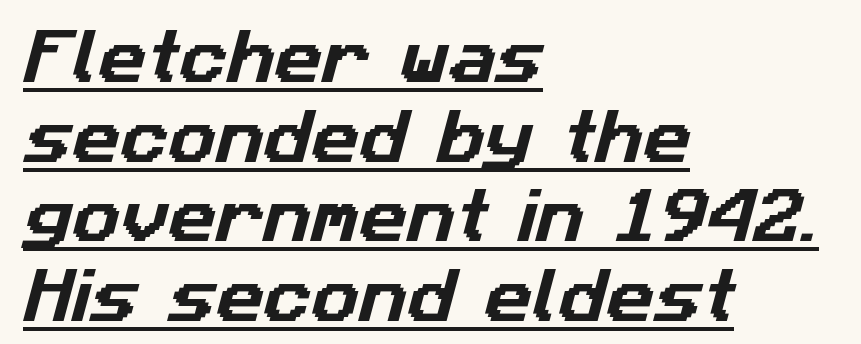
This sample is left-justified, so line endings fall wherever the words run out. Observe the absence of serifs on each vertical stroke in this sample. Regular leading. This rendering features underlined lettering. The horizontal fit of the characters is conventional and even. Think of a printed novel: that variable character pitch is what you see here.
